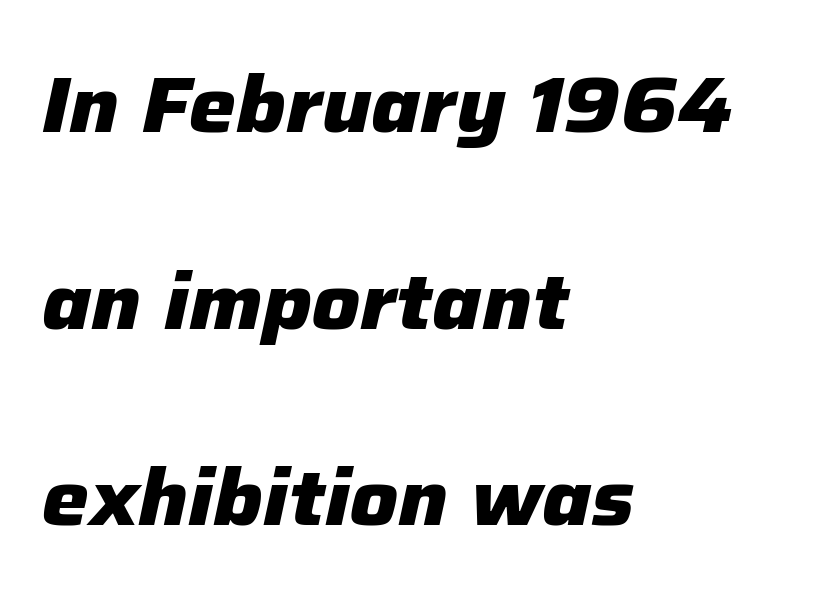
The image shows 79 px heavy type, italic (leaning right); set left-aligned, loose line spacing (2.49x), normal letter spacing, not underlined; low stroke contrast and a medium x-height.
